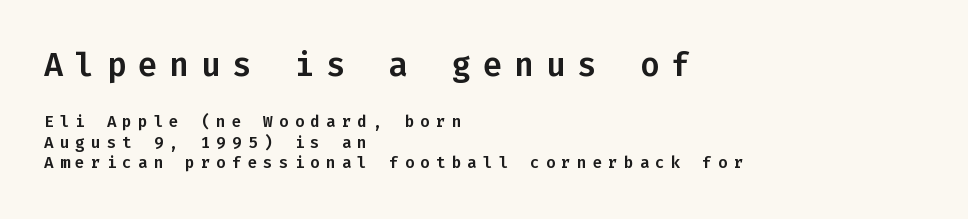
Q: Is the text italic (slanted)? A: No, it is upright.
Q: Is the typeface a serif or a sans-serif typeface? A: Sans-serif.
Q: Is the text underlined? A: No.
Q: How is the paragraph aligned? A: Left-aligned.
Q: Is the spacing between letters normal or unusually wide? A: Unusually wide.
Q: Is the spacing between lines tight, normal or loose? A: Normal.
Q: Which block of text is set in a larger size, the first (top) or the second (bottom)? A: The first (top) one.
Q: Width (condensed, normal, or wide)? A: Normal.
Q: Stroke contrast? A: Low.
Q: x-height? A: Medium.
Q: Monospaced? A: Yes.
